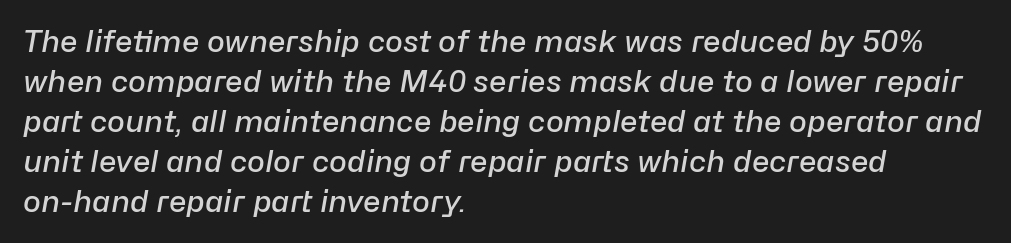
The image shows 30 px semibold type, italic (leaning right); set left-aligned, normal line spacing (1.33x), normal letter spacing, not underlined; low stroke contrast and a medium x-height.
